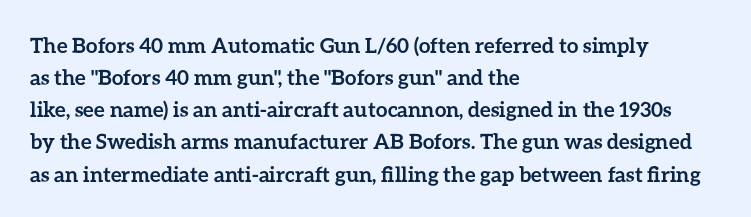
Tracking value appears to be zero — textbook default spacing. Is the type bold? Yes — the strokes are clearly thick and heavy. The block of text has a typical density, with ordinary space between rows. The rag falls on the right side of this text block. Words float on clear page, feet unadorned.
